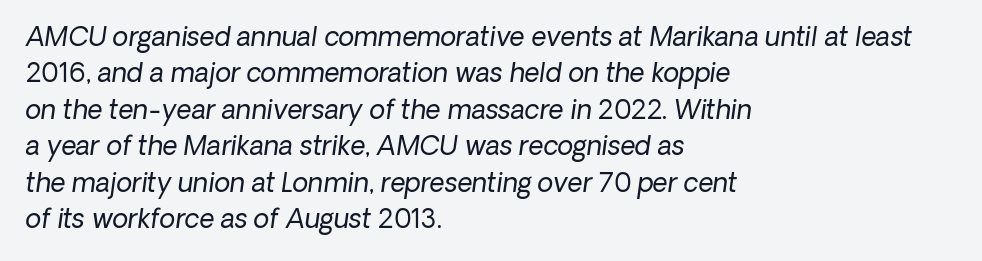
The glyphs are unaccompanied by any horizontal stroke below them. Letters have the restrained weight of plain body copy at most. In CSS terms this would be text-align: left. Regular leading.
